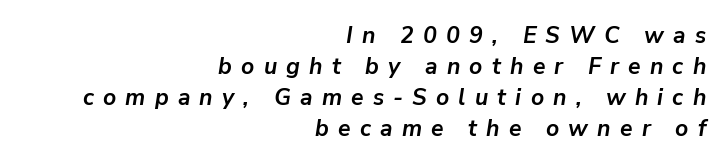
The image shows 23 px bold type, italic (leaning right); set right-aligned, normal line spacing (1.35x), unusually wide letter spacing (+0.4 em), not underlined.
